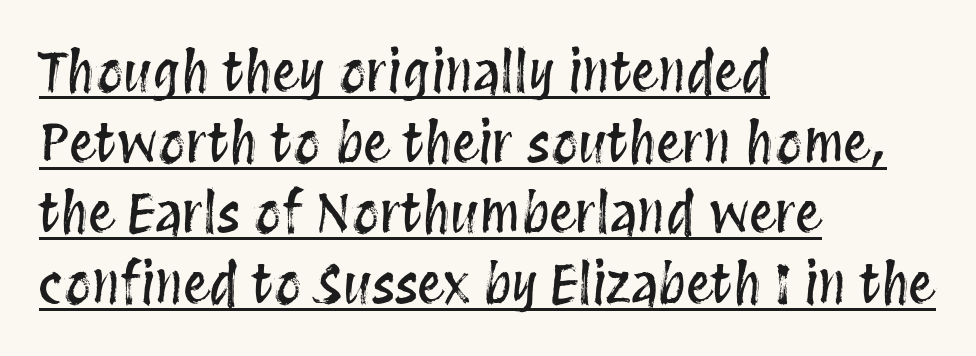
Q: Is the text italic (slanted)? A: No, it is upright.
Q: Is the text underlined? A: Yes.
Q: How is the paragraph aligned? A: Left-aligned.
Q: Is the spacing between letters normal or unusually wide? A: Normal.
Q: Is the spacing between lines tight, normal or loose? A: Normal.
Q: Width (condensed, normal, or wide)? A: Condensed.
Q: Stroke contrast? A: Medium.
Q: x-height? A: Large.
Q: Monospaced? A: No.
